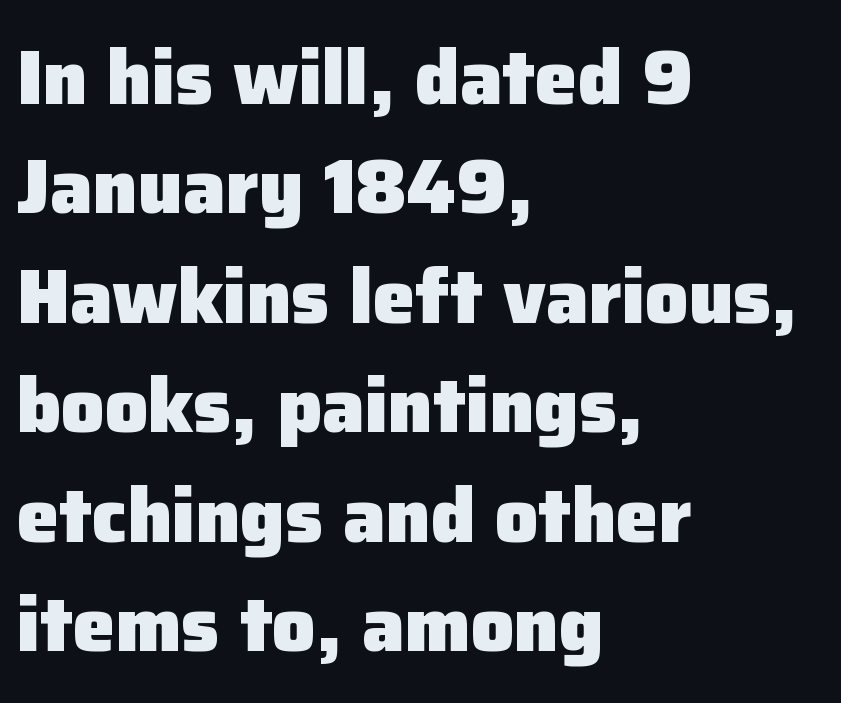
This sample has the flowing, uneven cadence of proportional lettering. Typographically, this falls in the sans-serif category. No word sits above an underline. Tracking value appears to be zero — textbook default spacing. The typesetter chose a ragged-right arrangement here. Posture: upright roman.
